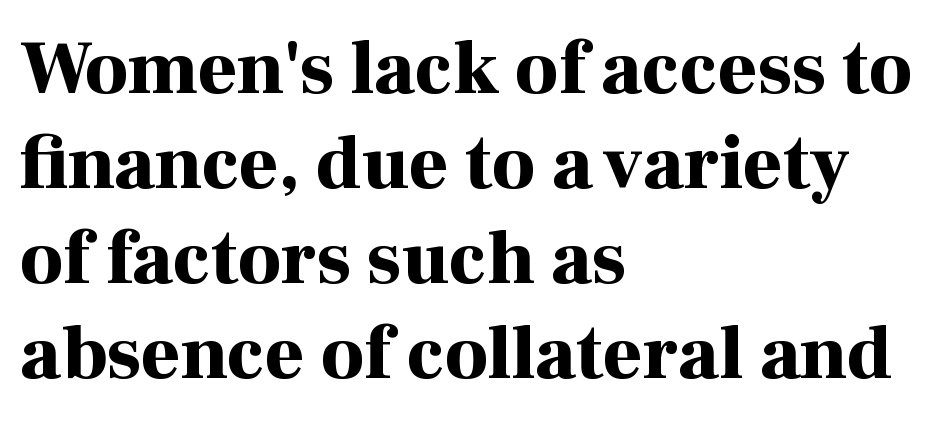
Q: Is the text bold? A: Yes.
Q: Is the text italic (slanted)? A: No, it is upright.
Q: Is the typeface a serif or a sans-serif typeface? A: Serif.
Q: Is the text underlined? A: No.
Q: How is the paragraph aligned? A: Left-aligned.
Q: Is the spacing between letters normal or unusually wide? A: Normal.
Q: Is the spacing between lines tight, normal or loose? A: Normal.
Q: Width (condensed, normal, or wide)? A: Normal.
Q: Stroke contrast? A: High.
Q: x-height? A: Medium.
Q: Monospaced? A: No.
